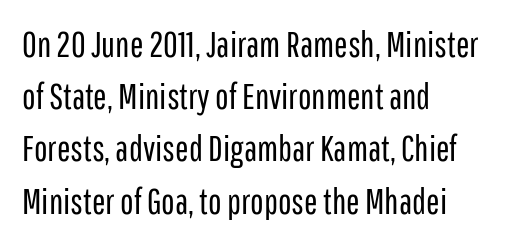
The image shows 36 px regular-weight, condensed sans-serif type, upright; set left-aligned, normal line spacing (1.45x), normal letter spacing, not underlined; low stroke contrast and a medium x-height.
